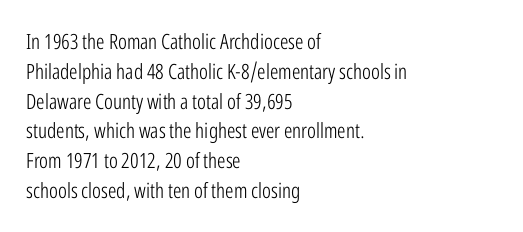
{"italic": "no", "bold": "no", "underline": "no", "align": "left", "line_spacing": "normal", "line_spacing_ratio": 1.42, "letter_spacing": "normal", "letter_spacing_em": 0.0, "glyph_px": 21}
